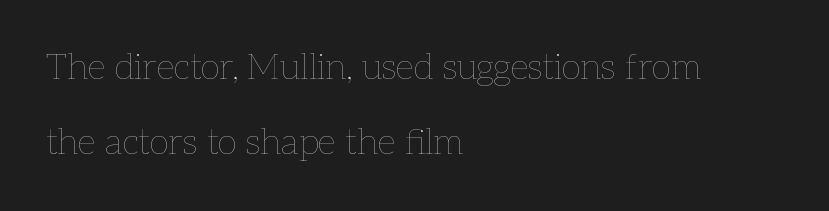
{"italic": "no", "bold": "no", "weight": "thin", "width": "normal", "stroke_contrast": "low", "x_height": "medium", "monospaced": "no", "underline": "no", "align": "left", "line_spacing": "loose", "line_spacing_ratio": 2.07, "letter_spacing": "normal", "letter_spacing_em": 0.0, "glyph_px": 36}
